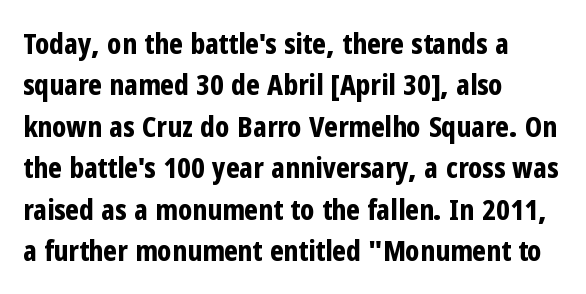
{"serif": "no", "italic": "no", "bold": "yes", "weight": "bold", "width": "condensed", "stroke_contrast": "low", "x_height": "medium", "monospaced": "no", "underline": "no", "align": "left", "line_spacing": "normal", "line_spacing_ratio": 1.43, "letter_spacing": "normal", "letter_spacing_em": 0.0, "glyph_px": 29}
